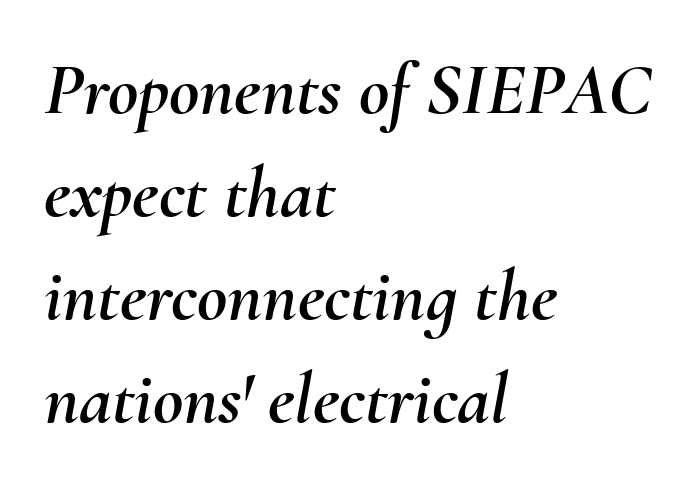
{"italic": "yes", "lean": "right", "slant_degrees": 10, "width": "normal", "stroke_contrast": "medium", "x_height": "small", "monospaced": "no", "underline": "no", "align": "left", "line_spacing": "normal", "line_spacing_ratio": 1.39, "letter_spacing": "normal", "letter_spacing_em": 0.0, "glyph_px": 74}
